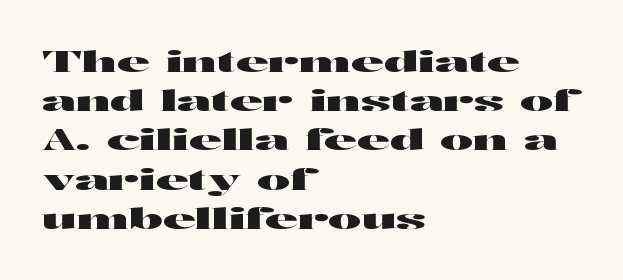
{"serif": "no", "italic": "no", "width": "wide", "stroke_contrast": "high", "x_height": "medium", "monospaced": "no", "underline": "no", "align": "left", "line_spacing": "normal", "line_spacing_ratio": 1.4, "letter_spacing": "normal", "letter_spacing_em": 0.0, "glyph_px": 28}
